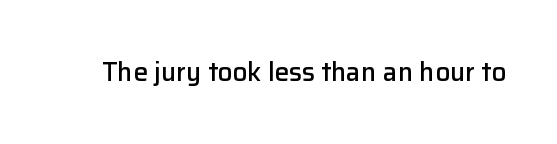
Ascenders rise straight up at ninety degrees. The typesetting leans somewhat heavy: a semibold. Observe the ordinary spacing: letters are neighbours, not strangers. Only glyphs here, with clear space below each row.
